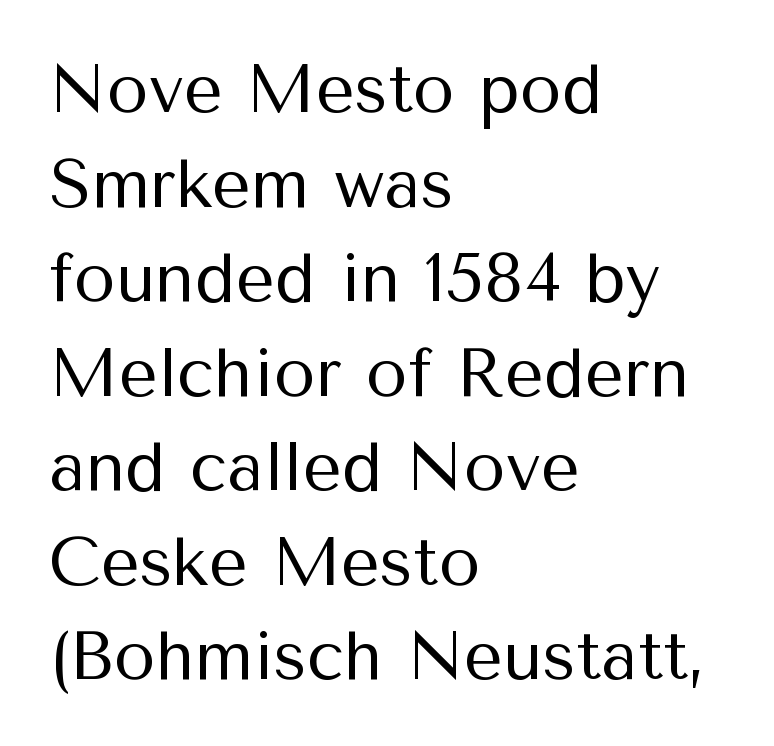
The passage shown is typed in a proportional face where columns would drift. The axis of the letterforms is exactly vertical. Is the letter spacing exaggerated? No — it looks like the ordinary default. Is this a heavy cut? Hardly; it is regular or lighter. The specimen omits any rule beneath the text block's lines. Rows of type keep a routine distance in the vertical direction.
